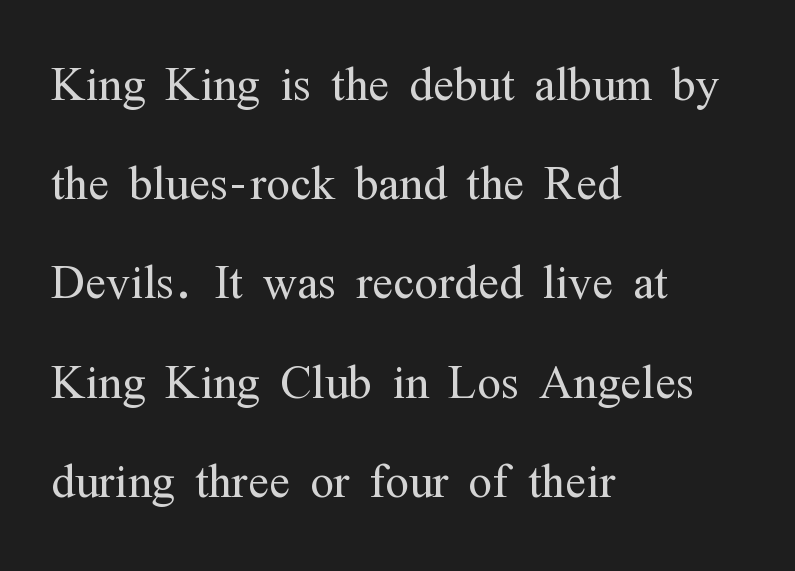
{"serif": "yes", "italic": "no", "bold": "no", "weight": "light", "width": "condensed", "stroke_contrast": "medium", "x_height": "medium", "monospaced": "no", "underline": "no", "align": "left", "line_spacing": "normal", "line_spacing_ratio": 1.6, "letter_spacing": "normal", "letter_spacing_em": 0.0, "glyph_px": 62}
